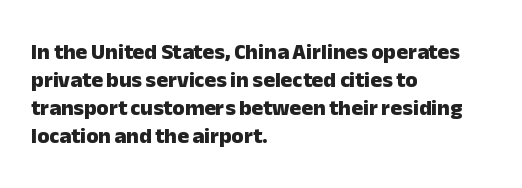
{"italic": "no", "bold": "yes", "underline": "no", "align": "left", "line_spacing": "normal", "line_spacing_ratio": 1.27, "letter_spacing": "normal", "letter_spacing_em": 0.0, "glyph_px": 22}
